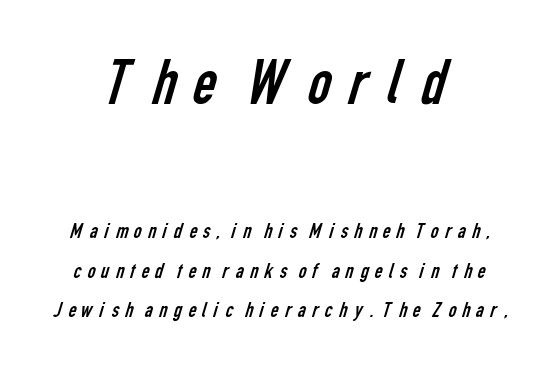
Q: Is the text bold? A: No.
Q: Is the typeface a serif or a sans-serif typeface? A: Sans-serif.
Q: Is the text underlined? A: No.
Q: How is the paragraph aligned? A: Centered.
Q: Which block of text is set in a larger size, the first (top) or the second (bottom)? A: The first (top) one.
Q: Width (condensed, normal, or wide)? A: Condensed.
Q: Stroke contrast? A: Low.
Q: x-height? A: Medium.
Q: Monospaced? A: No.
